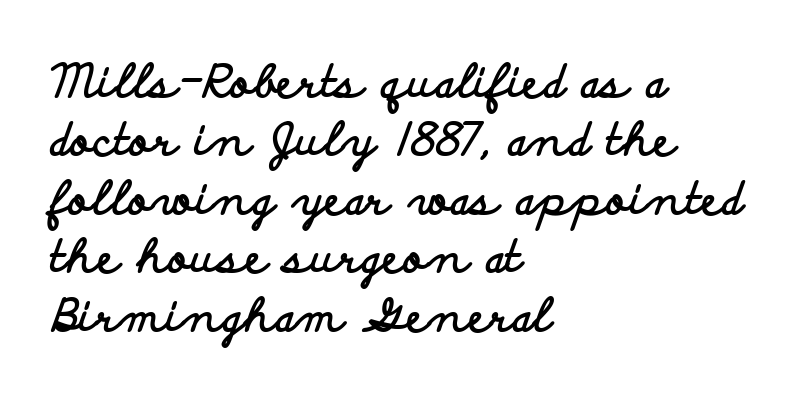
{"serif": "no", "bold": "yes", "weight": "bold", "width": "wide", "stroke_contrast": "low", "x_height": "small", "monospaced": "no", "underline": "no", "align": "left", "line_spacing": "normal", "line_spacing_ratio": 1.3, "letter_spacing": "normal", "letter_spacing_em": 0.0, "glyph_px": 45}
